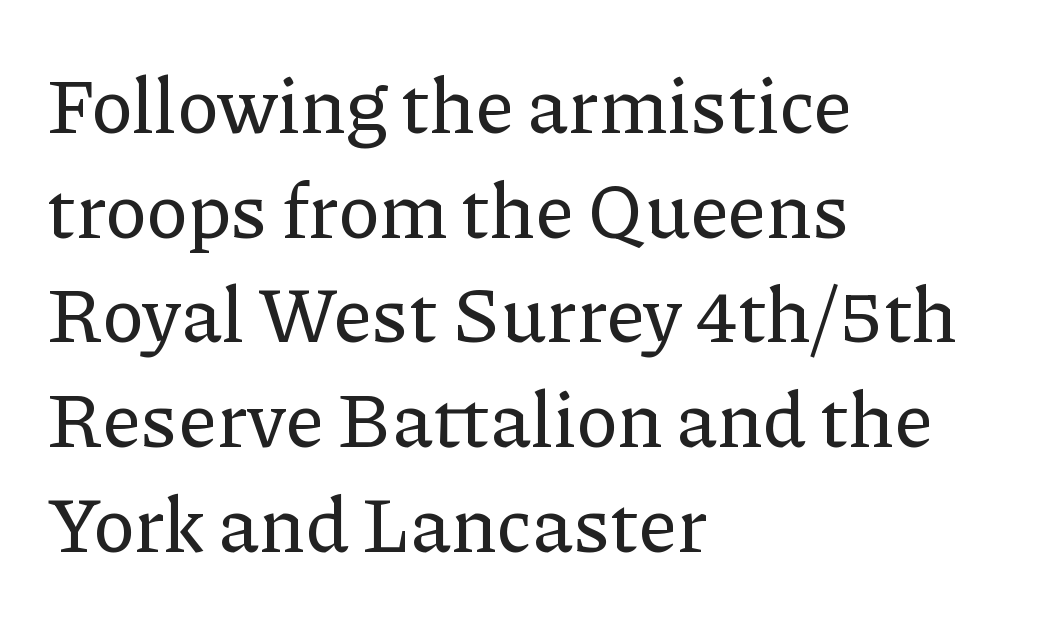
{"serif": "yes", "italic": "no", "width": "normal", "stroke_contrast": "low", "x_height": "medium", "monospaced": "no", "underline": "no", "align": "left", "line_spacing": "normal", "line_spacing_ratio": 1.36, "letter_spacing": "normal", "letter_spacing_em": 0.0, "glyph_px": 77}
